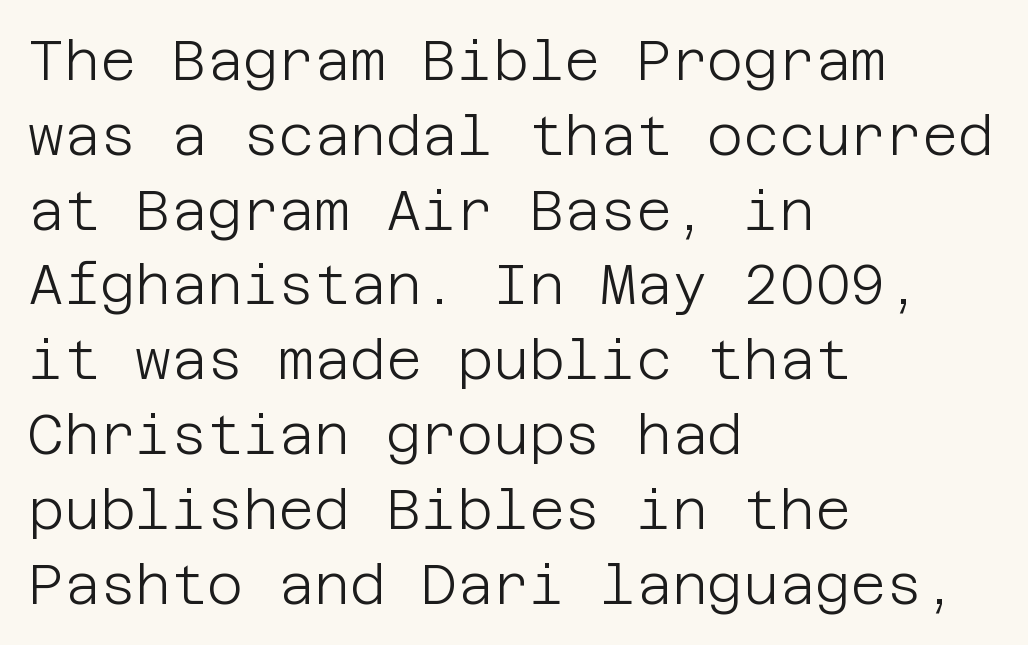
Q: Is the text bold? A: No.
Q: Is the text italic (slanted)? A: No, it is upright.
Q: Is the typeface a serif or a sans-serif typeface? A: Sans-serif.
Q: Is the text underlined? A: No.
Q: How is the paragraph aligned? A: Left-aligned.
Q: Is the spacing between letters normal or unusually wide? A: Normal.
Q: Is the spacing between lines tight, normal or loose? A: Normal.
Q: Width (condensed, normal, or wide)? A: Normal.
Q: Stroke contrast? A: Low.
Q: x-height? A: Large.
